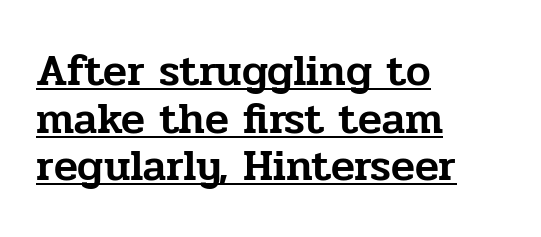
The image shows 44 px serif type, upright; set left-aligned, tight line spacing (1.08x), normal letter spacing, underlined; low stroke contrast and a medium x-height.
